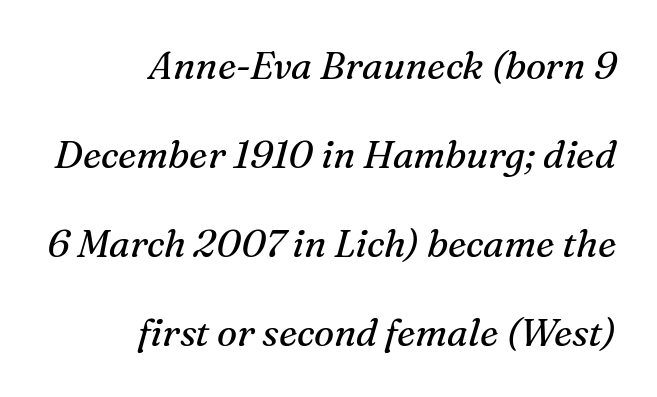
The image shows 38 px regular-weight serif type, italic (leaning right); set right-aligned, loose line spacing (2.34x), normal letter spacing, not underlined; medium stroke contrast and a medium x-height.
